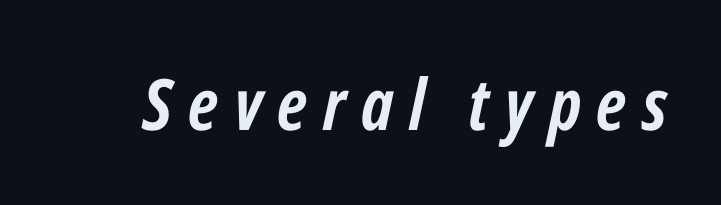
{"italic": "yes", "lean": "right", "slant_degrees": 12, "bold": "yes", "weight": "semibold", "width": "condensed", "stroke_contrast": "low", "x_height": "medium", "monospaced": "no", "underline": "no", "letter_spacing": "wide", "letter_spacing_em": 0.22, "glyph_px": 71}
